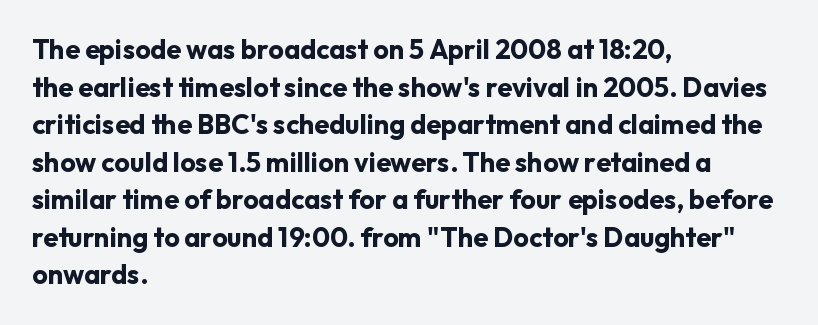
Q: Is the text bold? A: Yes.
Q: Is the text italic (slanted)? A: No, it is upright.
Q: Is the text underlined? A: No.
Q: How is the paragraph aligned? A: Left-aligned.
Q: Is the spacing between letters normal or unusually wide? A: Normal.
Q: Is the spacing between lines tight, normal or loose? A: Normal.
